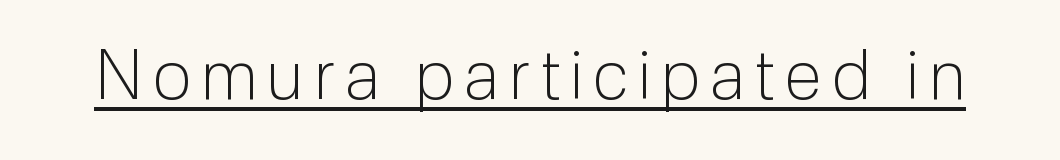
Each line of the rendering has a horizontal stroke beneath the glyphs. Vertical strokes here are truly vertical. Think of a printed novel: that variable character pitch is what you see here. Does the type have serifs? No, each stem ends abruptly. The font sits on the lighter half of the weight spectrum, regular included.
